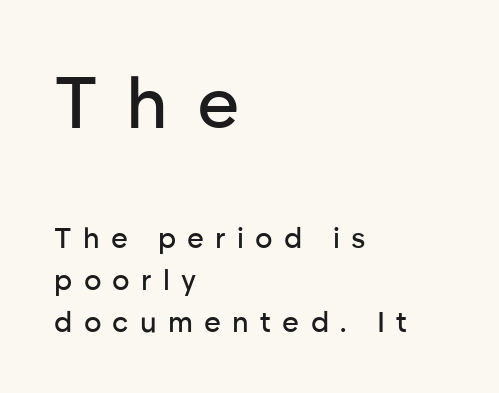
{"serif": "no", "italic": "no", "width": "normal", "stroke_contrast": "low", "x_height": "medium", "monospaced": "no", "underline": "no", "align": "left", "line_spacing": "normal", "line_spacing_ratio": 1.45, "letter_spacing": "wide", "letter_spacing_em": 0.39, "larger_block": "first", "size_ratio": 2.52, "glyph_px": 73}
